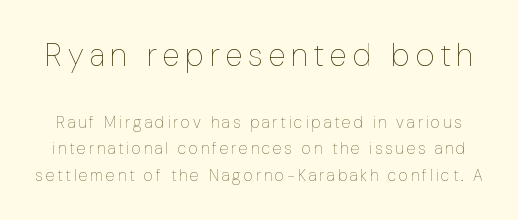
On a weight scale, this lands at 450 or below. Each row of text sits above clean, open space. Every stem runs plumb, perpendicular to the baseline. Each new line begins a customary step beneath the previous one. Note the varied advance widths — an 'i' is clearly narrower than an 'm'. Two sizes are in play, and the larger belongs to the first block.
